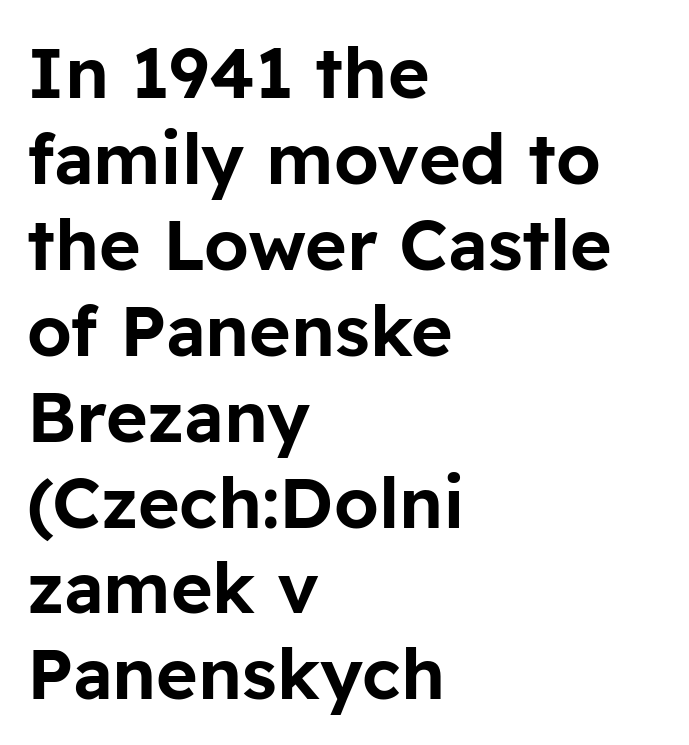
Q: Is the text italic (slanted)? A: No, it is upright.
Q: Is the typeface a serif or a sans-serif typeface? A: Sans-serif.
Q: Is the text underlined? A: No.
Q: How is the paragraph aligned? A: Left-aligned.
Q: Is the spacing between letters normal or unusually wide? A: Normal.
Q: Width (condensed, normal, or wide)? A: Normal.
Q: Stroke contrast? A: Low.
Q: x-height? A: Medium.
Q: Monospaced? A: No.
